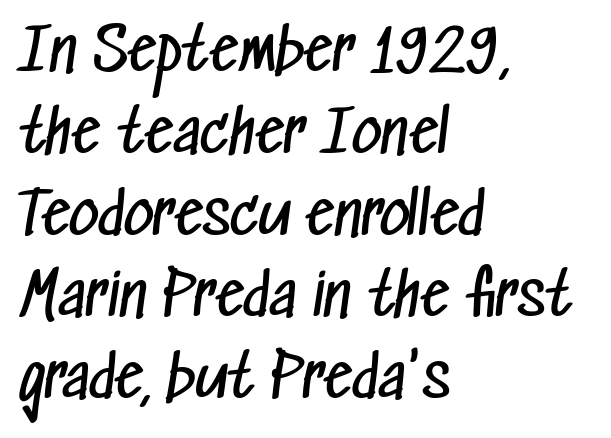
Q: Is the text bold? A: No.
Q: Is the typeface a serif or a sans-serif typeface? A: Sans-serif.
Q: Is the text underlined? A: No.
Q: How is the paragraph aligned? A: Left-aligned.
Q: Is the spacing between letters normal or unusually wide? A: Normal.
Q: Is the spacing between lines tight, normal or loose? A: Normal.
Q: Width (condensed, normal, or wide)? A: Condensed.
Q: Stroke contrast? A: Low.
Q: x-height? A: Medium.
Q: Monospaced? A: No.
